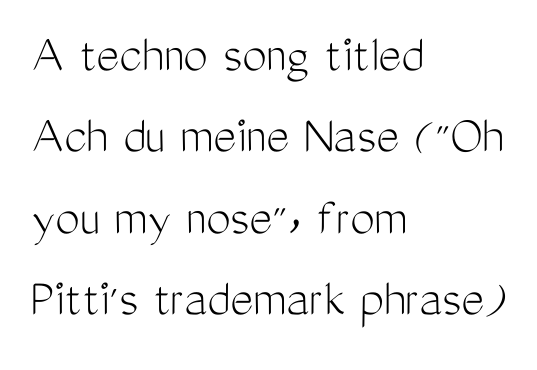
Every character sits straight up, as roman type does. Which margin do the lines hug? The left one — the right edge is uneven. No heavy texture on the line: the type isn't bold. A clean baseline with only descenders dipping below it. The rendering uses natural spacing where letterforms have individual widths.
